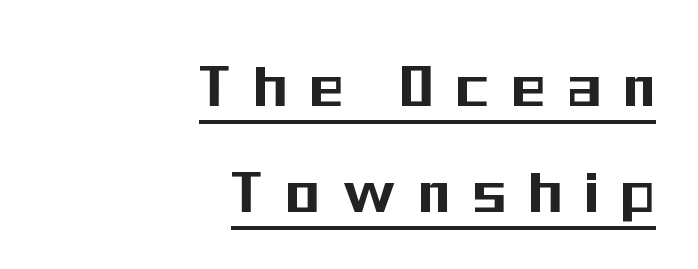
{"serif": "no", "italic": "no", "width": "condensed", "stroke_contrast": "medium", "x_height": "medium", "monospaced": "no", "underline": "yes", "align": "right", "line_spacing": "normal", "line_spacing_ratio": 1.58, "letter_spacing": "wide", "letter_spacing_em": 0.36, "glyph_px": 67}
